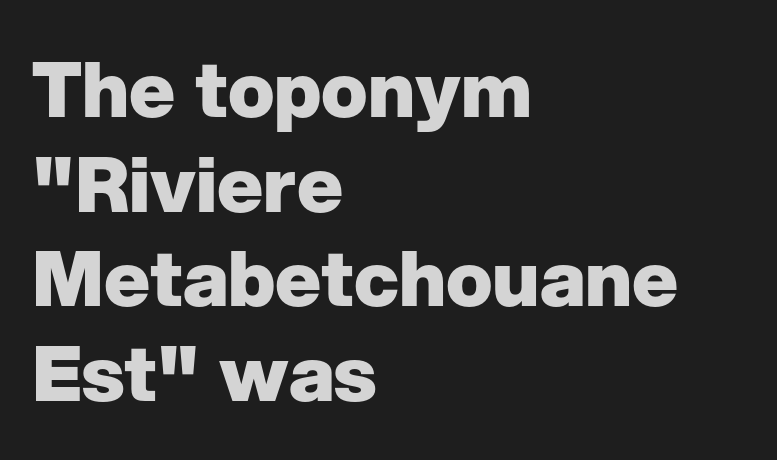
The image shows 77 px heavy sans-serif type, upright; set left-aligned, line spacing 1.23x, normal letter spacing, not underlined; low stroke contrast and a medium x-height.
